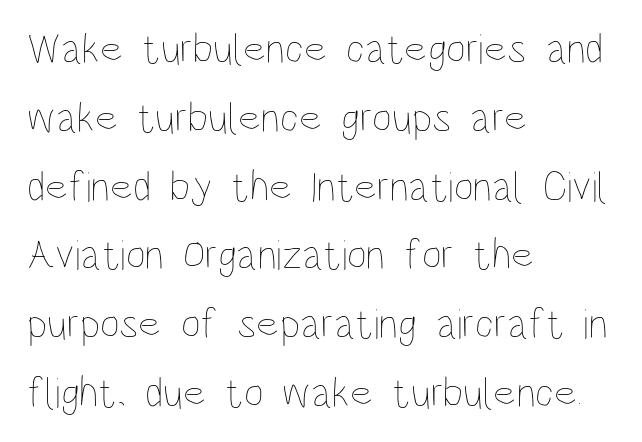
Q: Is the text bold? A: No.
Q: Is the text italic (slanted)? A: No, it is upright.
Q: Is the text underlined? A: No.
Q: How is the paragraph aligned? A: Left-aligned.
Q: Is the spacing between letters normal or unusually wide? A: Normal.
Q: Is the spacing between lines tight, normal or loose? A: Normal.
Q: Width (condensed, normal, or wide)? A: Condensed.
Q: Stroke contrast? A: Low.
Q: x-height? A: Large.
Q: Monospaced? A: No.
